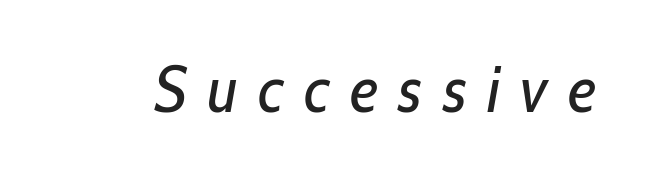
Q: Is the text bold? A: No.
Q: Is the text italic (slanted)? A: Yes, it leans right by about 10 degrees.
Q: Is the text underlined? A: No.
Q: Is the spacing between letters normal or unusually wide? A: Unusually wide.
Q: Width (condensed, normal, or wide)? A: Condensed.
Q: Stroke contrast? A: Low.
Q: x-height? A: Medium.
Q: Monospaced? A: No.
